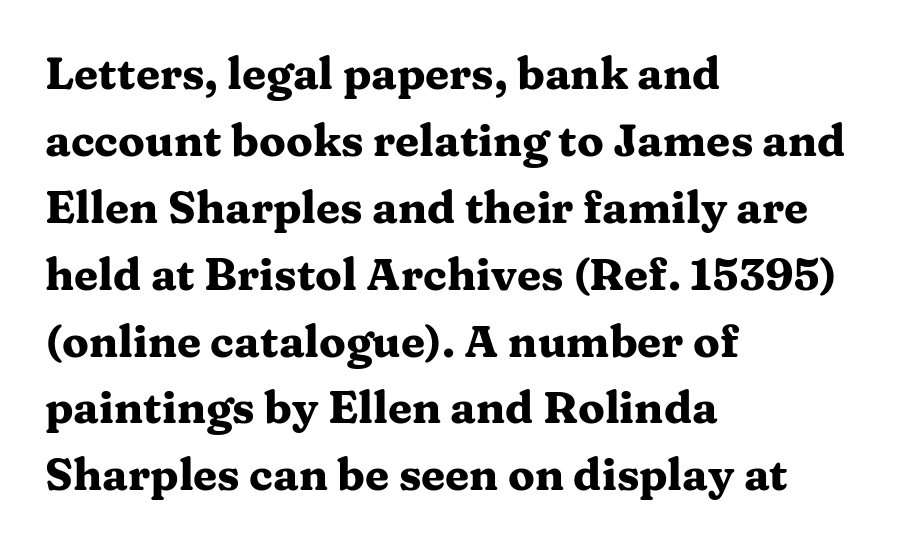
The image shows 44 px heavy, wide serif type, upright; set left-aligned, normal line spacing (1.52x), normal letter spacing, not underlined; medium stroke contrast and a medium x-height.
